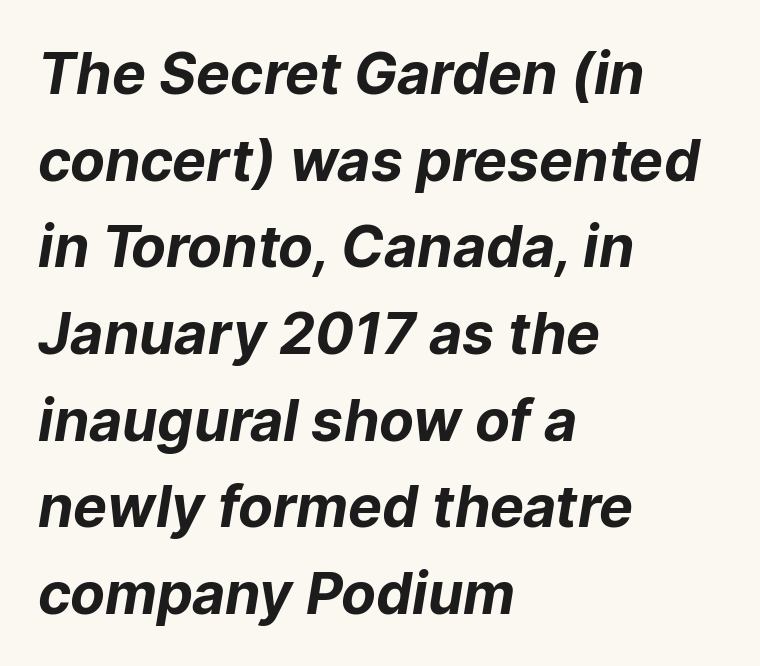
Q: Is the text bold? A: Yes.
Q: Is the typeface a serif or a sans-serif typeface? A: Sans-serif.
Q: Is the text underlined? A: No.
Q: How is the paragraph aligned? A: Left-aligned.
Q: Is the spacing between letters normal or unusually wide? A: Normal.
Q: Is the spacing between lines tight, normal or loose? A: Normal.
Q: Width (condensed, normal, or wide)? A: Normal.
Q: Stroke contrast? A: Low.
Q: x-height? A: Medium.
Q: Monospaced? A: No.
